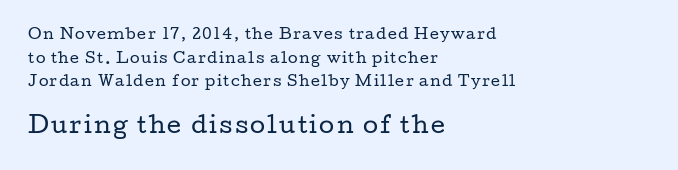
Q: Is the text bold? A: No.
Q: Is the text italic (slanted)? A: No, it is upright.
Q: Is the text underlined? A: No.
Q: How is the paragraph aligned? A: Left-aligned.
Q: Is the spacing between lines tight, normal or loose? A: Normal.
Q: Which block of text is set in a larger size, the first (top) or the second (bottom)? A: The second (bottom) one.
